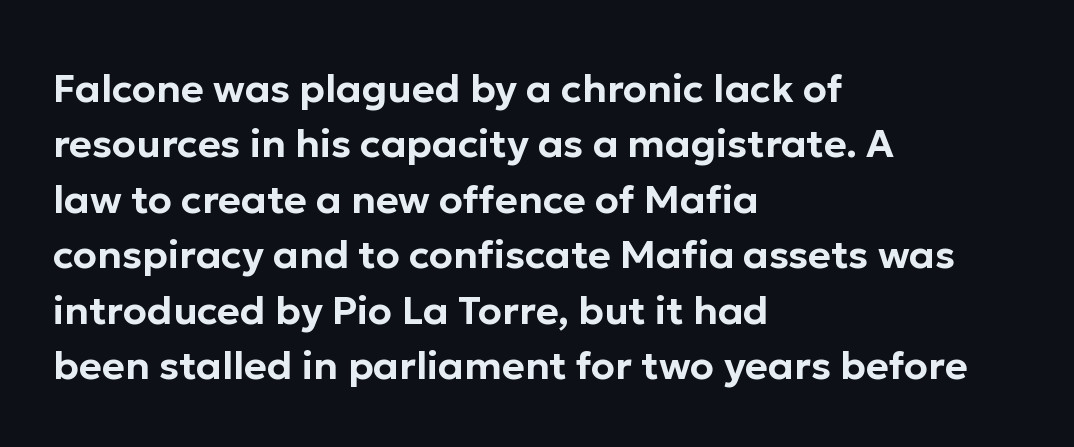
Q: Is the text italic (slanted)? A: No, it is upright.
Q: Is the typeface a serif or a sans-serif typeface? A: Sans-serif.
Q: Is the text underlined? A: No.
Q: How is the paragraph aligned? A: Left-aligned.
Q: Is the spacing between letters normal or unusually wide? A: Normal.
Q: Is the spacing between lines tight, normal or loose? A: Normal.
Q: Width (condensed, normal, or wide)? A: Normal.
Q: Stroke contrast? A: Low.
Q: x-height? A: Medium.
Q: Monospaced? A: No.
